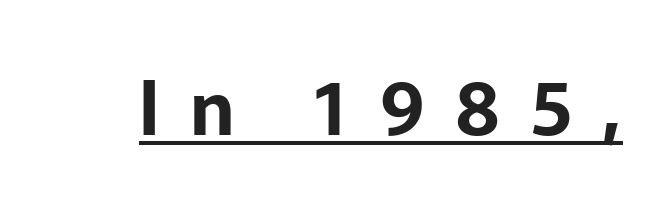
Q: Is the text italic (slanted)? A: No, it is upright.
Q: Is the typeface a serif or a sans-serif typeface? A: Sans-serif.
Q: Is the text underlined? A: Yes.
Q: Is the spacing between letters normal or unusually wide? A: Unusually wide.
Q: Width (condensed, normal, or wide)? A: Normal.
Q: Stroke contrast? A: Low.
Q: x-height? A: Medium.
Q: Monospaced? A: No.
